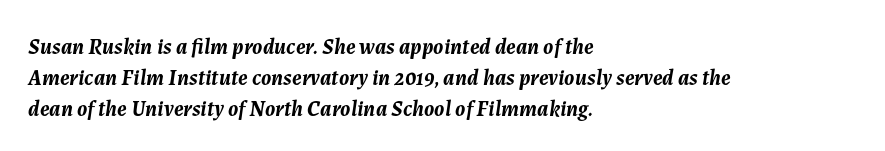
Heft: maximum for text — a bold. Quick note: underline off. Normally led — the rows are evenly, conventionally spaced. The font's italic variant was chosen for this text. The gaps between neighbouring characters are ordinary and unremarkable.
